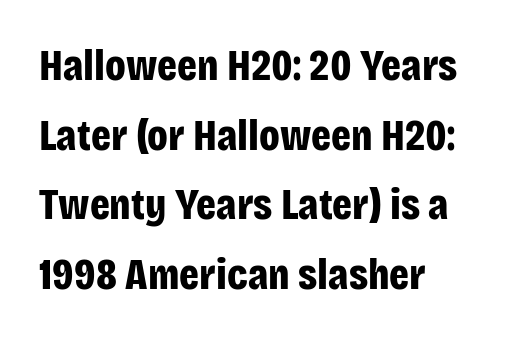
The image shows 44 px bold, condensed sans-serif type, upright; set left-aligned, normal line spacing (1.58x), normal letter spacing, not underlined; low stroke contrast and a large x-height.
